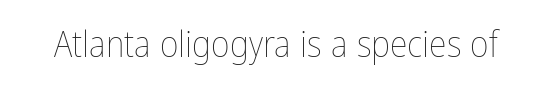
{"italic": "no", "bold": "no", "weight": "thin", "width": "condensed", "stroke_contrast": "low", "x_height": "medium", "monospaced": "no", "underline": "no", "letter_spacing": "normal", "letter_spacing_em": 0.0, "glyph_px": 36}
